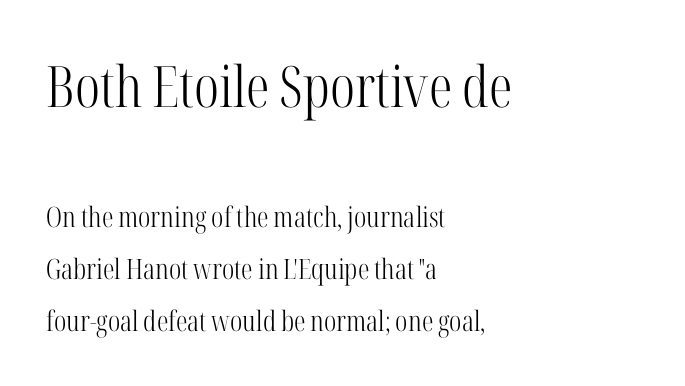
Q: Is the text bold? A: No.
Q: Is the text italic (slanted)? A: No, it is upright.
Q: Is the typeface a serif or a sans-serif typeface? A: Serif.
Q: Is the text underlined? A: No.
Q: How is the paragraph aligned? A: Left-aligned.
Q: Is the spacing between letters normal or unusually wide? A: Normal.
Q: Which block of text is set in a larger size, the first (top) or the second (bottom)? A: The first (top) one.
Q: Width (condensed, normal, or wide)? A: Condensed.
Q: Stroke contrast? A: High.
Q: x-height? A: Medium.
Q: Monospaced? A: No.
